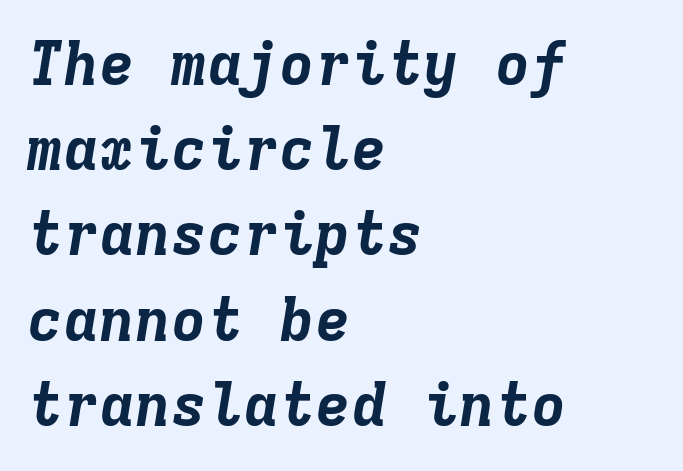
{"italic": "yes", "lean": "right", "slant_degrees": 9, "bold": "yes", "weight": "bold", "width": "normal", "stroke_contrast": "low", "x_height": "medium", "monospaced": "yes", "underline": "no", "align": "left", "line_spacing": "normal", "line_spacing_ratio": 1.42, "letter_spacing": "normal", "letter_spacing_em": 0.0, "glyph_px": 60}
